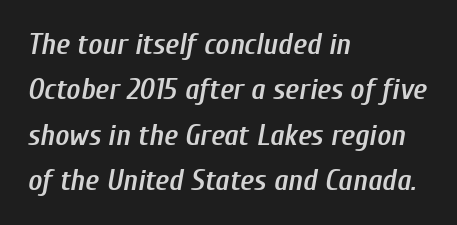
Rule under the text: the space is simply empty. A fair bit of extra ink — the face is semibold, not bold. Line starts are locked; line ends wander. Nobody touched the tracking dial on this one. A typesetter would call this leading conventional body-copy spacing.
